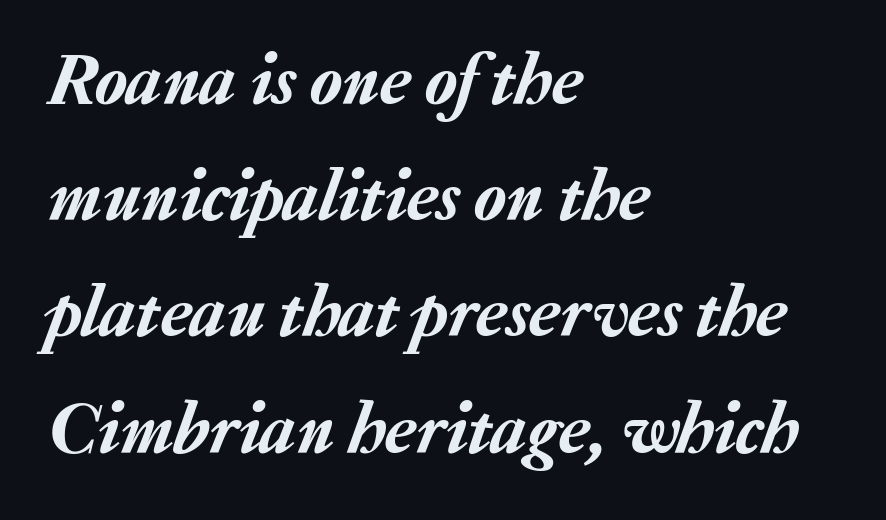
The image shows 74 px text type, italic (leaning right); set left-aligned, normal line spacing (1.57x), normal letter spacing, not underlined; low stroke contrast and a medium x-height.
